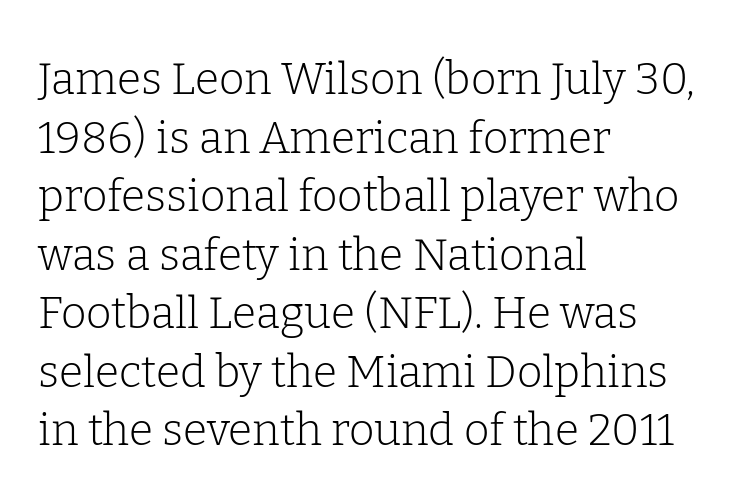
The image shows 44 px light serif type, upright; set left-aligned, normal line spacing (1.33x), normal letter spacing, not underlined; low stroke contrast and a medium x-height.
